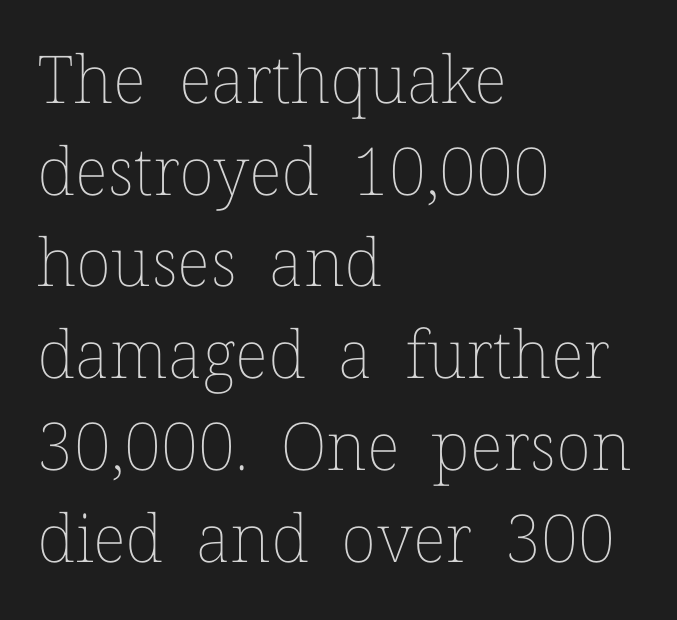
The paragraph has a hard left edge and a soft right edge. Stroke mass is kept to a normal reading level or below. Glance below the letters and you will spot only blank space. Italic: no, the glyphs are upright roman. A typesetter would call this leading conventional body-copy spacing. Note the varied advance widths — an 'i' is clearly narrower than an 'm'.
